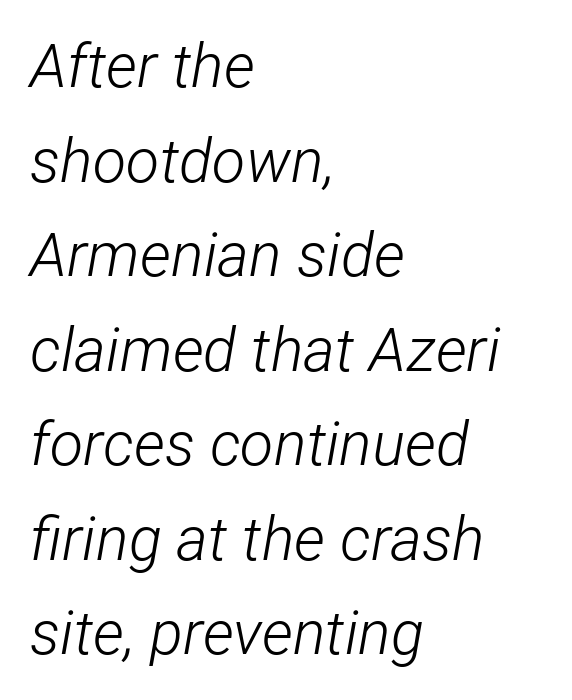
Slanted lettering throughout. Successive baselines arrive at the customary interval. Left-aligned paragraph, ragged on the right. Note the varied advance widths — an 'i' is clearly narrower than an 'm'. Is the stroke heavy? The answer is a plain regular-or-lighter. Students, note that the glyphs here touch the page at normal intervals.
